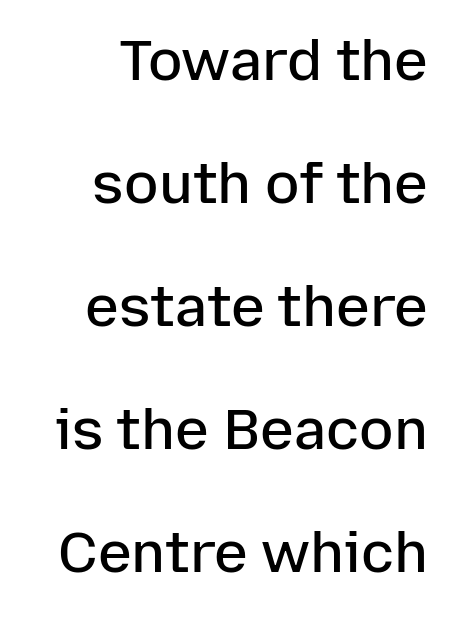
Q: Is the text bold? A: Semi-bold.
Q: Is the text italic (slanted)? A: No, it is upright.
Q: Is the typeface a serif or a sans-serif typeface? A: Sans-serif.
Q: Is the text underlined? A: No.
Q: Is the spacing between letters normal or unusually wide? A: Normal.
Q: Is the spacing between lines tight, normal or loose? A: Loose.
Q: Width (condensed, normal, or wide)? A: Normal.
Q: Stroke contrast? A: Low.
Q: x-height? A: Medium.
Q: Monospaced? A: No.
